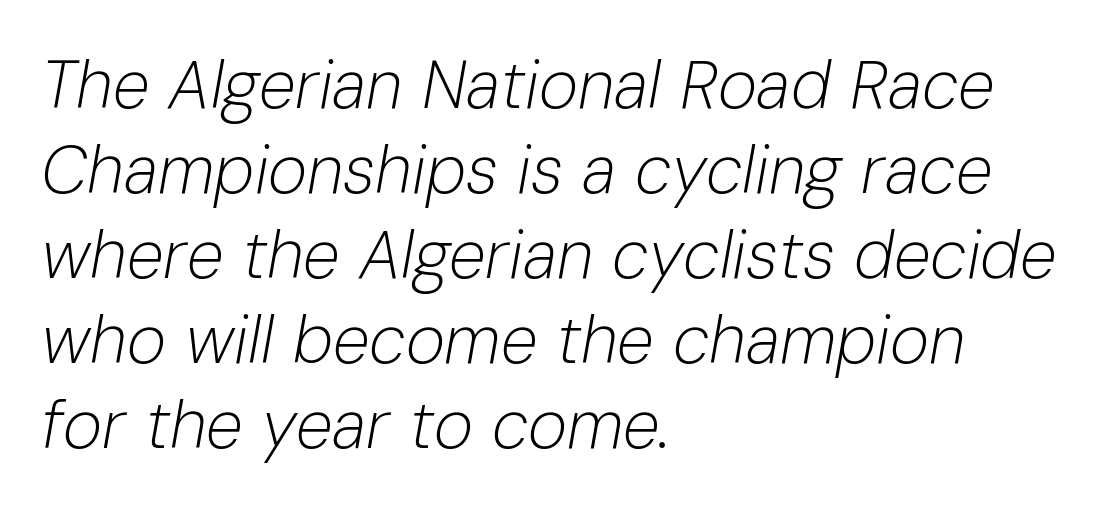
The image shows 67 px light type, italic (leaning right); set left-aligned, normal line spacing (1.27x), normal letter spacing, not underlined; low stroke contrast and a medium x-height.
